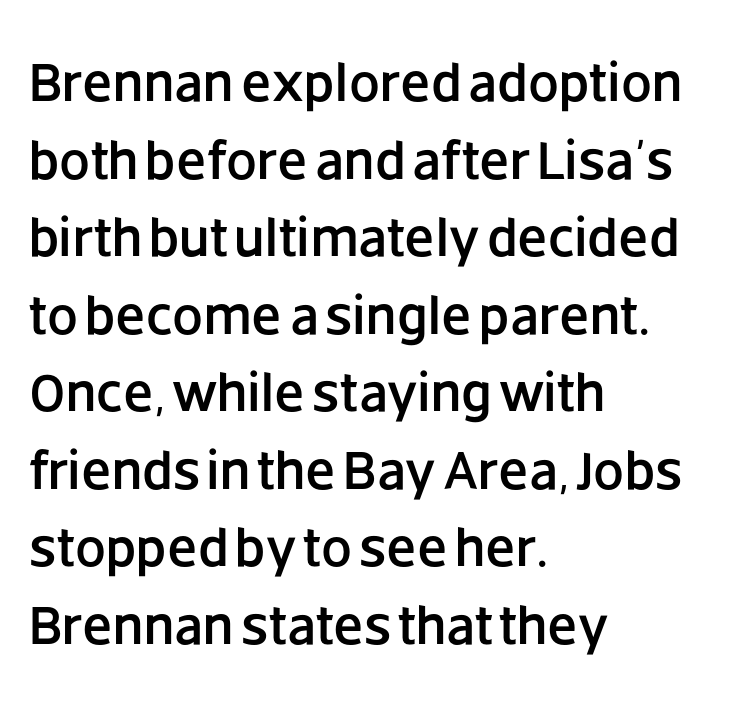
Q: Is the text italic (slanted)? A: No, it is upright.
Q: Is the typeface a serif or a sans-serif typeface? A: Sans-serif.
Q: Is the text underlined? A: No.
Q: How is the paragraph aligned? A: Left-aligned.
Q: Is the spacing between letters normal or unusually wide? A: Normal.
Q: Is the spacing between lines tight, normal or loose? A: Normal.
Q: Width (condensed, normal, or wide)? A: Normal.
Q: Stroke contrast? A: Low.
Q: x-height? A: Large.
Q: Monospaced? A: No.
